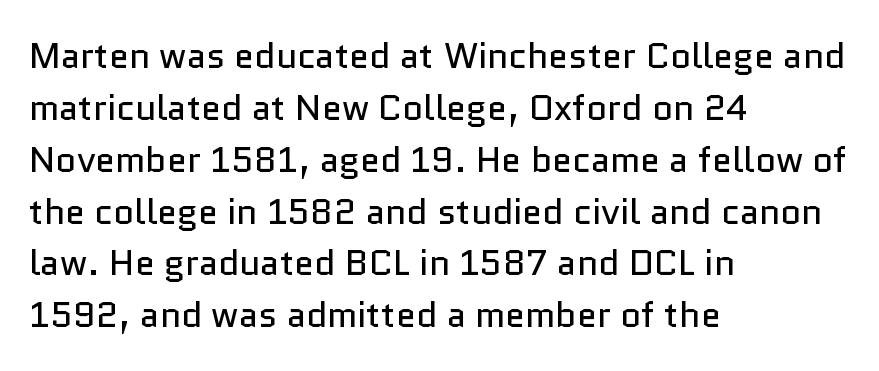
The image shows 36 px regular-weight sans-serif type, upright; set left-aligned, normal line spacing (1.44x), normal letter spacing, not underlined; low stroke contrast and a medium x-height.
